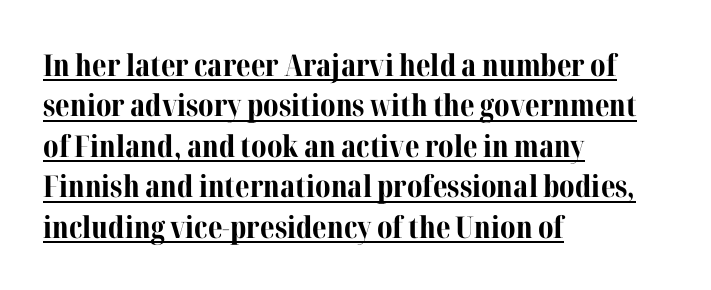
{"serif": "yes", "italic": "no", "bold": "yes", "weight": "bold", "width": "normal", "stroke_contrast": "medium", "x_height": "medium", "monospaced": "no", "underline": "yes", "align": "left", "line_spacing": "normal", "line_spacing_ratio": 1.35, "letter_spacing": "normal", "letter_spacing_em": 0.0, "glyph_px": 30}
